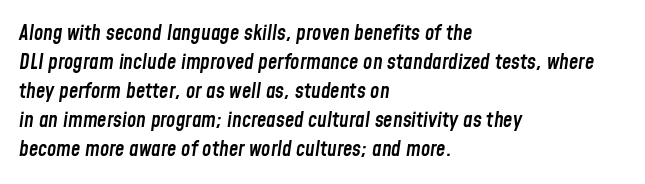
The image shows 21 px text type, italic (leaning right); set left-aligned, normal line spacing (1.38x), normal letter spacing, not underlined.
